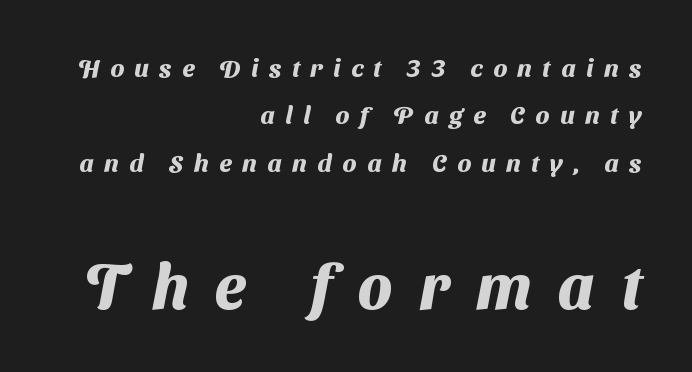
{"serif": "no", "bold": "yes", "weight": "heavy", "width": "normal", "stroke_contrast": "medium", "x_height": "medium", "monospaced": "no", "underline": "no", "align": "right", "line_spacing": "loose", "line_spacing_ratio": 1.9, "letter_spacing": "wide", "letter_spacing_em": 0.42, "larger_block": "second", "size_ratio": 2.52, "glyph_px": 63}
